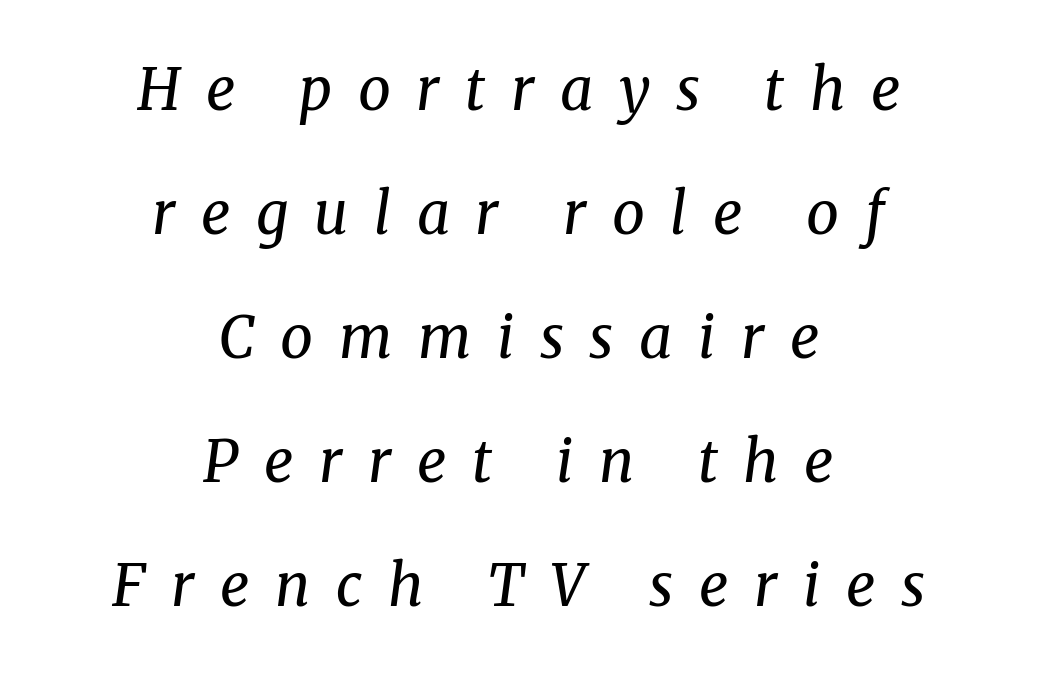
The lines are spread far apart with generous leading. You could not count columns in this text — the font is proportionally spaced. Vertical stems look standard width or narrower in stroke. The baseline area is clear.
